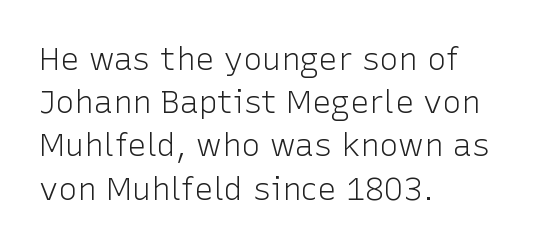
Ink coverage per letter is moderate at most. This sample uses a sans-serif face. This is the regular roman posture of the typeface. Just letters on the line, the space beneath them empty. Quick note: interline space is typical.
